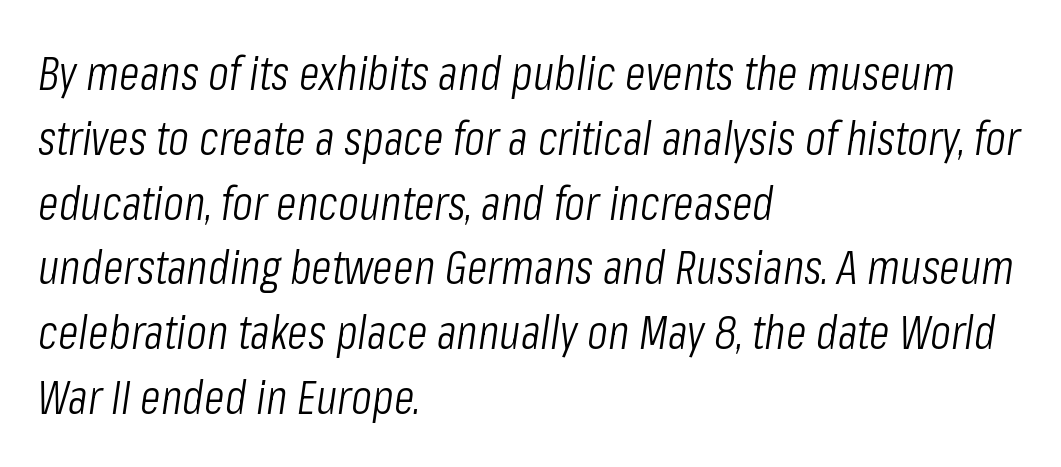
Q: Is the text bold? A: No.
Q: Is the text italic (slanted)? A: Yes, it leans right by about 8 degrees.
Q: Is the text underlined? A: No.
Q: How is the paragraph aligned? A: Left-aligned.
Q: Is the spacing between letters normal or unusually wide? A: Normal.
Q: Is the spacing between lines tight, normal or loose? A: Normal.
Q: Width (condensed, normal, or wide)? A: Condensed.
Q: Stroke contrast? A: Low.
Q: x-height? A: Medium.
Q: Monospaced? A: No.
